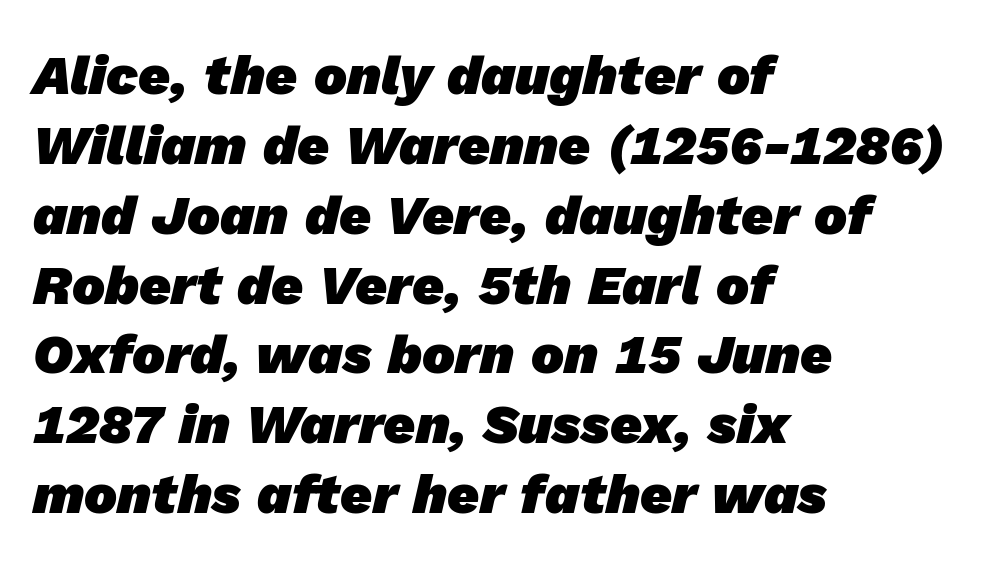
This rendering leaves character spacing at its baseline value. Bold? Absolutely — the strokes are thick and heavy. Is the block centered? No — it sits flush against the left margin. These lines are rendered in a variable-pitch font. Has an underline been added? It has not.
